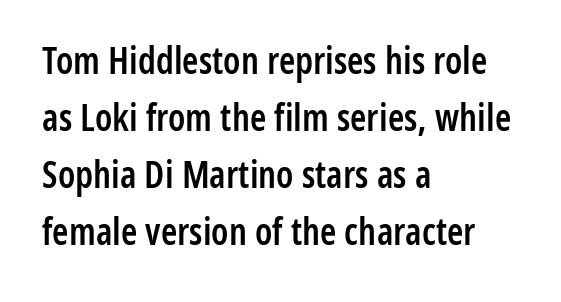
Q: Is the text bold? A: Semi-bold.
Q: Is the text italic (slanted)? A: No, it is upright.
Q: Is the typeface a serif or a sans-serif typeface? A: Sans-serif.
Q: Is the text underlined? A: No.
Q: How is the paragraph aligned? A: Left-aligned.
Q: Is the spacing between letters normal or unusually wide? A: Normal.
Q: Is the spacing between lines tight, normal or loose? A: Normal.
Q: Width (condensed, normal, or wide)? A: Condensed.
Q: Stroke contrast? A: Low.
Q: x-height? A: Medium.
Q: Monospaced? A: No.
